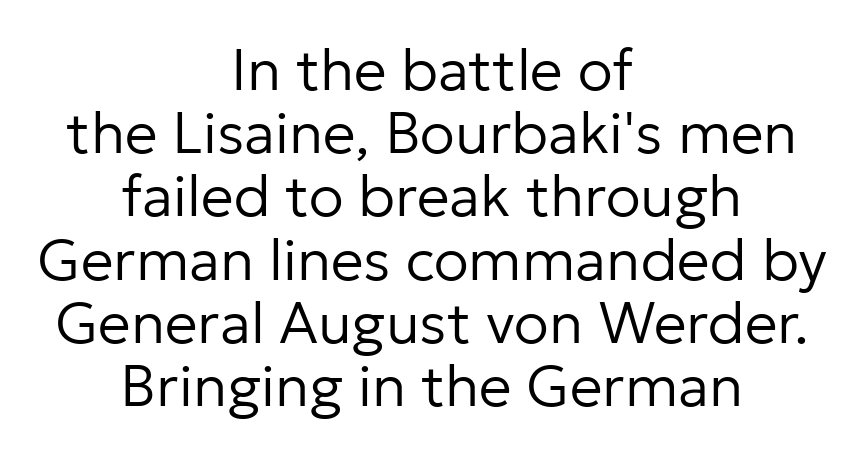
The image shows 58 px regular-weight sans-serif type, upright; set centered, tight line spacing (1.09x), normal letter spacing, not underlined; low stroke contrast and a medium x-height.
